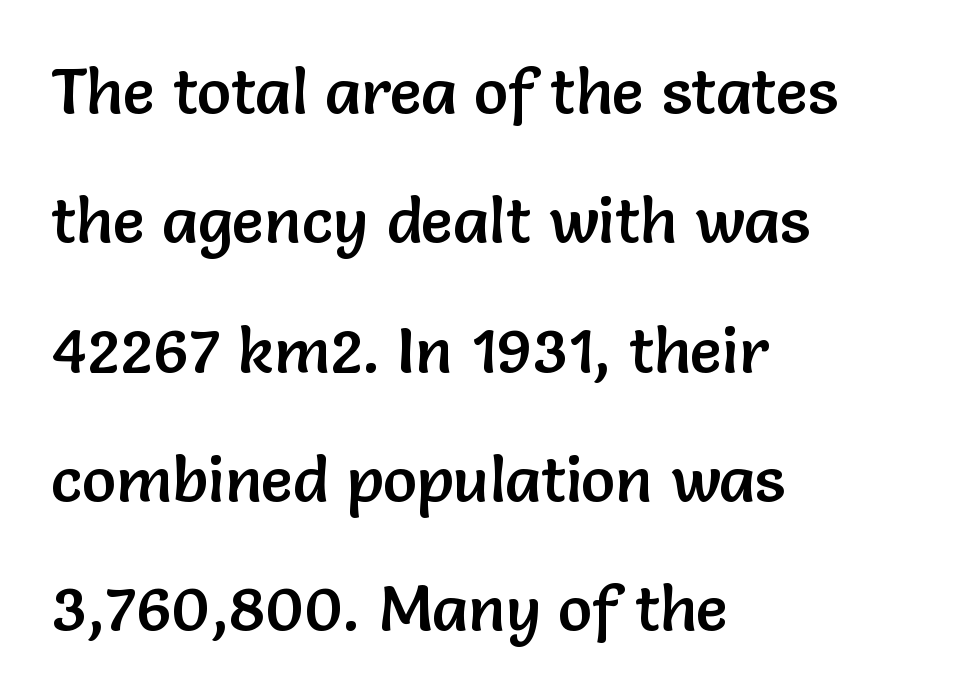
The image shows 64 px sans-serif type, upright; set left-aligned, loose line spacing (2.02x), normal letter spacing, not underlined; low stroke contrast and a medium x-height.
